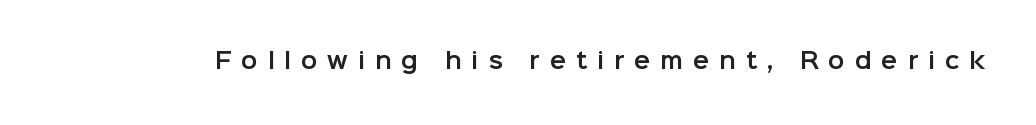
{"italic": "no", "underline": "no", "letter_spacing": "wide", "letter_spacing_em": 0.44, "glyph_px": 22}
